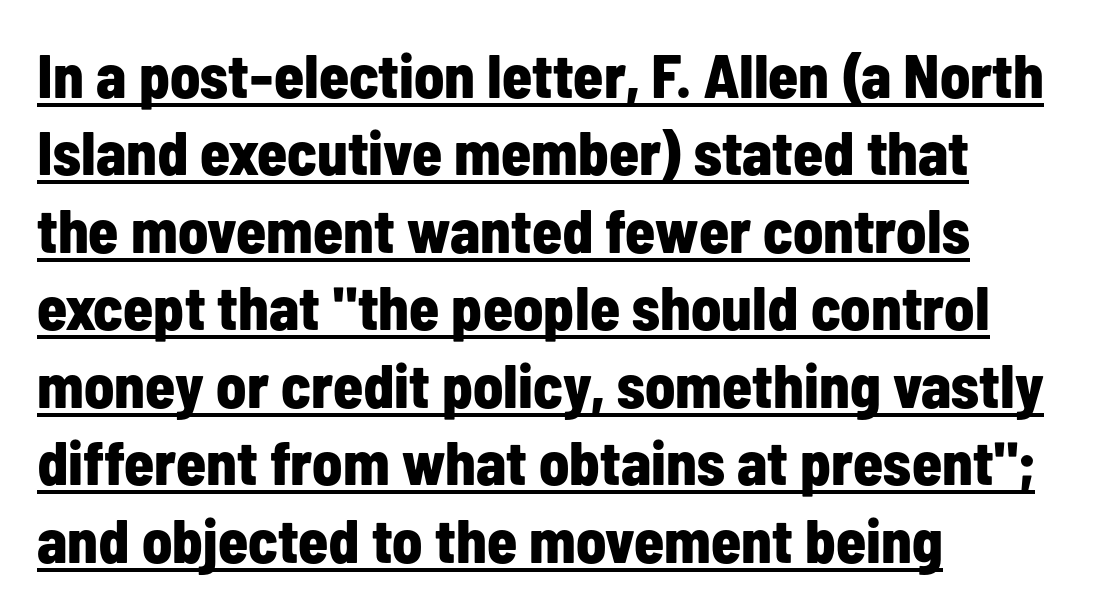
The image shows 61 px bold, condensed sans-serif type, upright; set left-aligned, normal line spacing (1.27x), normal letter spacing, underlined; low stroke contrast and a medium x-height.
